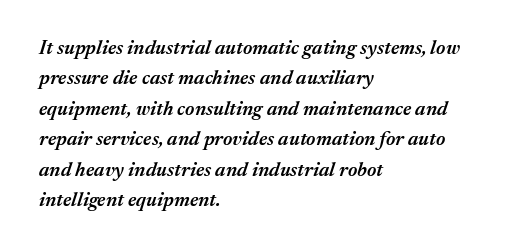
Q: Is the text bold? A: Semi-bold.
Q: Is the text italic (slanted)? A: Yes, it leans right by about 17 degrees.
Q: Is the text underlined? A: No.
Q: How is the paragraph aligned? A: Left-aligned.
Q: Is the spacing between letters normal or unusually wide? A: Normal.
Q: Is the spacing between lines tight, normal or loose? A: Normal.
